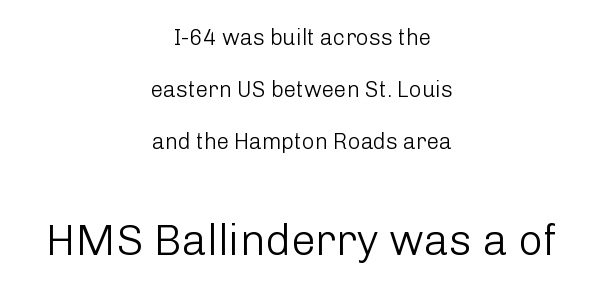
{"serif": "no", "italic": "no", "bold": "no", "weight": "light", "width": "normal", "stroke_contrast": "low", "x_height": "medium", "monospaced": "no", "underline": "no", "align": "center", "line_spacing": "loose", "line_spacing_ratio": 2.36, "letter_spacing": "normal", "letter_spacing_em": 0.0, "larger_block": "second", "size_ratio": 1.95, "glyph_px": 43}
